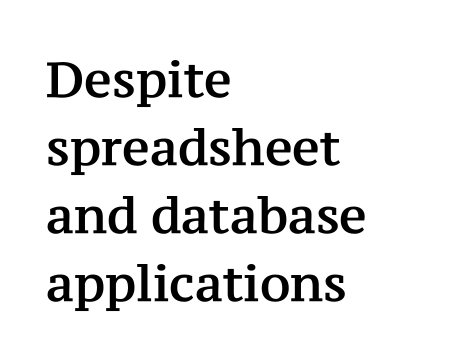
The image shows 49 px serif type, upright; set left-aligned, normal line spacing (1.39x), normal letter spacing, not underlined; medium stroke contrast and a medium x-height.
